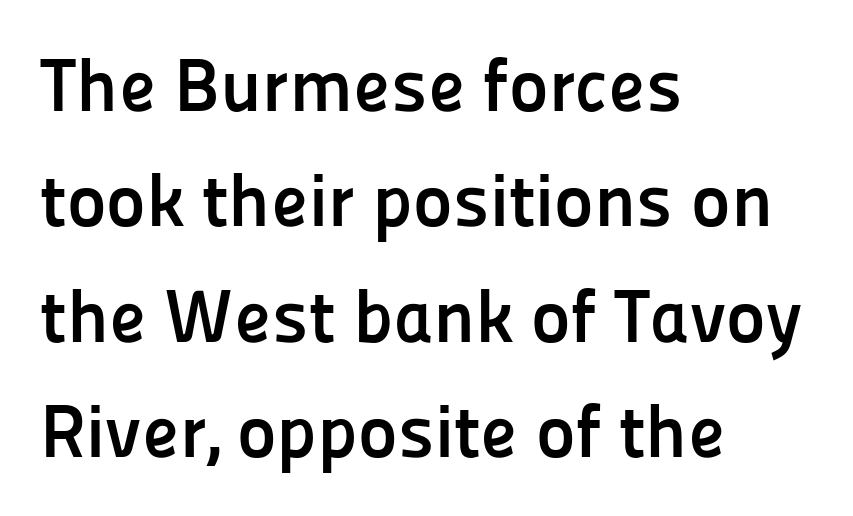
Q: Is the text bold? A: Yes.
Q: Is the text italic (slanted)? A: No, it is upright.
Q: Is the typeface a serif or a sans-serif typeface? A: Sans-serif.
Q: Is the text underlined? A: No.
Q: How is the paragraph aligned? A: Left-aligned.
Q: Is the spacing between letters normal or unusually wide? A: Normal.
Q: Is the spacing between lines tight, normal or loose? A: Normal.
Q: Width (condensed, normal, or wide)? A: Normal.
Q: Stroke contrast? A: Low.
Q: x-height? A: Medium.
Q: Monospaced? A: No.
